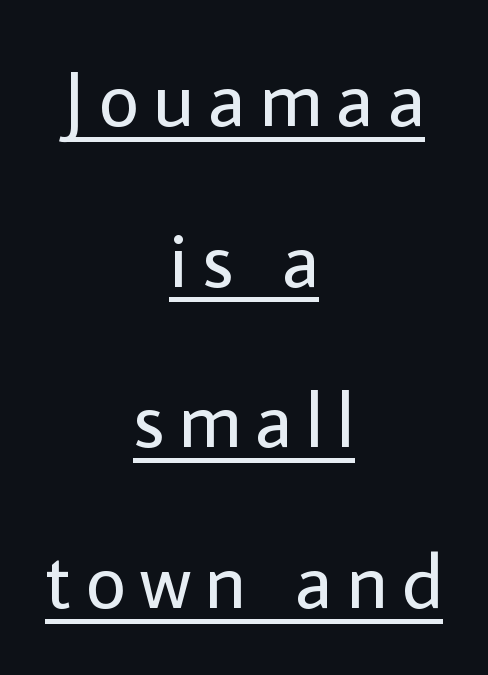
Airy leading. This sample is center-justified, so both line endings float freely. The typesetter has applied underlining to the passage shown. Does the type have serifs? No, each stem ends abruptly. Proportional: the letters do not fall into vertical columns. The specimen reads as upright at a glance.
